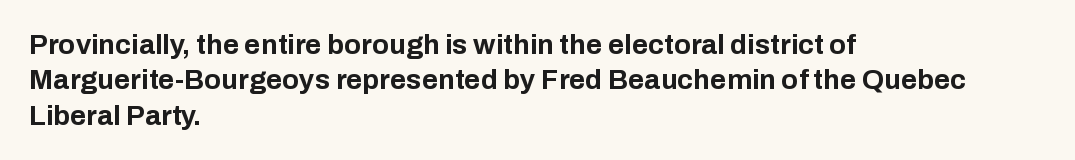
The image shows 28 px bold sans-serif type, upright; set left-aligned, normal line spacing (1.26x), normal letter spacing, not underlined; low stroke contrast and a medium x-height.
